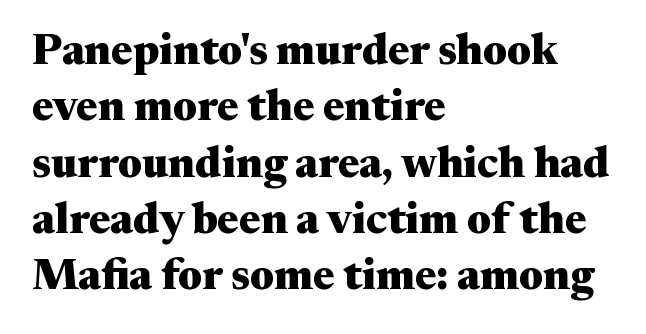
The image shows 43 px heavy, wide serif type, upright; set left-aligned, normal line spacing (1.31x), normal letter spacing, not underlined; medium stroke contrast and a medium x-height.
